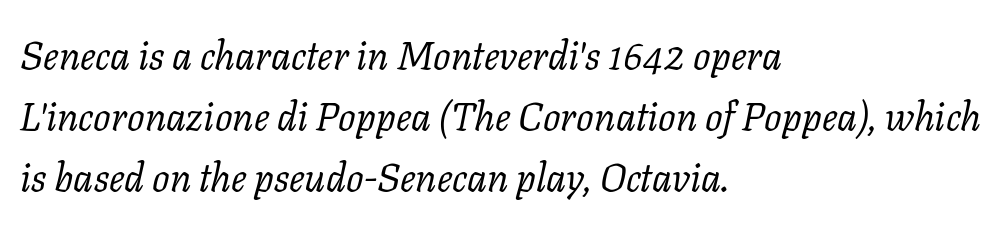
The image shows 39 px regular-weight serif type, italic (leaning right); set left-aligned, normal line spacing (1.57x), normal letter spacing, not underlined; low stroke contrast and a medium x-height.
